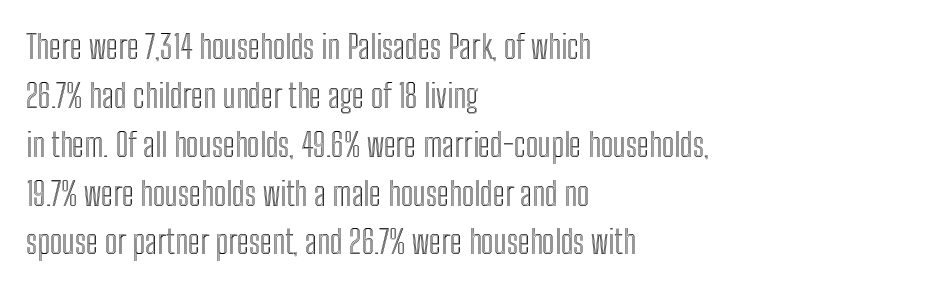
The image shows 33 px condensed type, upright; set left-aligned, normal line spacing (1.48x), normal letter spacing, not underlined; a medium x-height.
